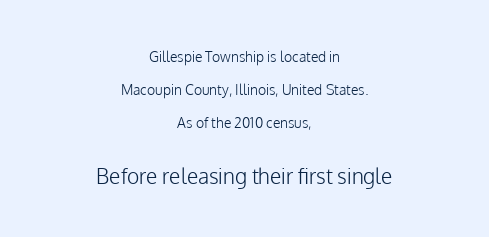
Q: Is the text bold? A: No.
Q: Is the text italic (slanted)? A: No, it is upright.
Q: Is the text underlined? A: No.
Q: How is the paragraph aligned? A: Centered.
Q: Is the spacing between letters normal or unusually wide? A: Normal.
Q: Is the spacing between lines tight, normal or loose? A: Loose.
Q: Which block of text is set in a larger size, the first (top) or the second (bottom)? A: The second (bottom) one.
